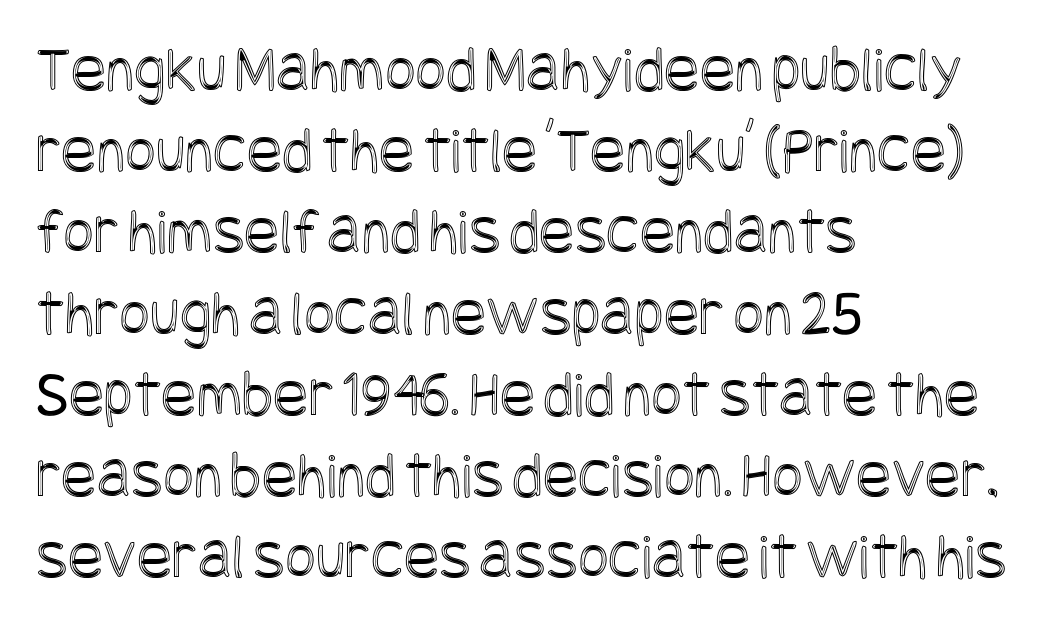
The image shows 66 px condensed type, upright; set left-aligned, line spacing 1.23x, normal letter spacing, not underlined; a large x-height.
